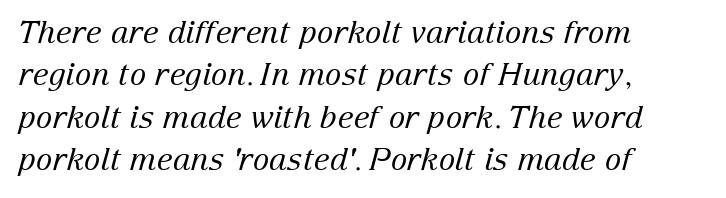
Q: Is the text bold? A: No.
Q: Is the text italic (slanted)? A: Yes, it leans right by about 15 degrees.
Q: Is the typeface a serif or a sans-serif typeface? A: Serif.
Q: Is the text underlined? A: No.
Q: How is the paragraph aligned? A: Left-aligned.
Q: Is the spacing between letters normal or unusually wide? A: Normal.
Q: Is the spacing between lines tight, normal or loose? A: Normal.
Q: Width (condensed, normal, or wide)? A: Normal.
Q: Stroke contrast? A: Low.
Q: x-height? A: Medium.
Q: Monospaced? A: No.
